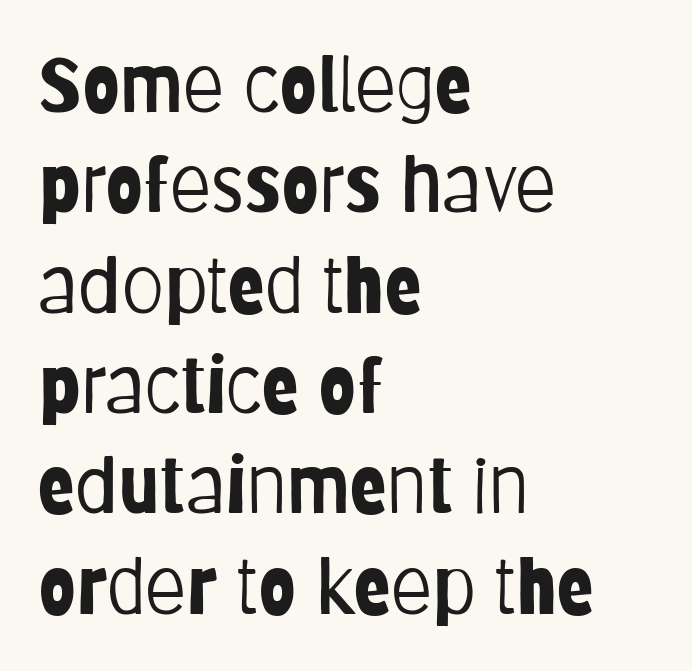
The image shows 76 px light, condensed sans-serif type, upright; set left-aligned, normal line spacing (1.32x), normal letter spacing, not underlined; low stroke contrast and a large x-height.
